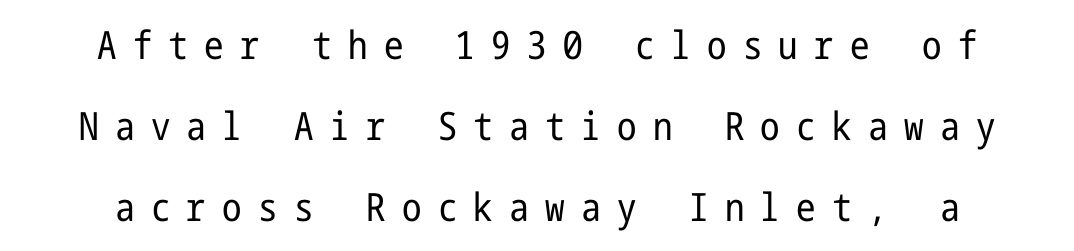
{"serif": "no", "italic": "no", "bold": "no", "weight": "regular", "width": "condensed", "stroke_contrast": "low", "x_height": "medium", "underline": "no", "align": "center", "line_spacing": "loose", "line_spacing_ratio": 2.08, "letter_spacing": "wide", "letter_spacing_em": 0.42, "glyph_px": 39}
